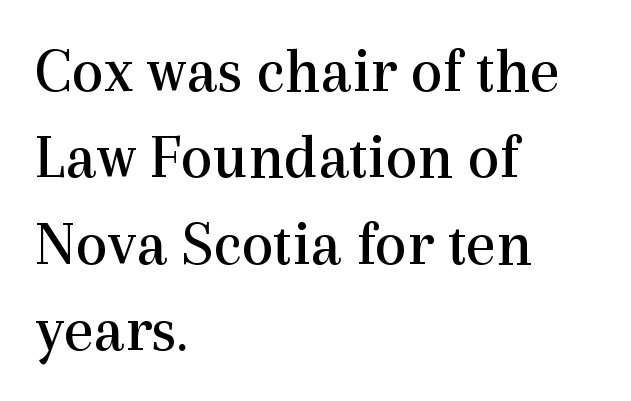
{"serif": "yes", "italic": "no", "bold": "no", "weight": "regular", "width": "normal", "x_height": "medium", "monospaced": "no", "underline": "no", "align": "left", "line_spacing": "normal", "line_spacing_ratio": 1.35, "letter_spacing": "normal", "letter_spacing_em": 0.0, "glyph_px": 64}
